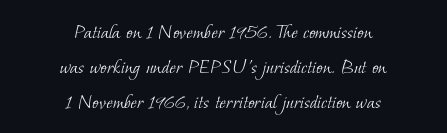
Q: Is the text bold? A: No.
Q: Is the text underlined? A: No.
Q: How is the paragraph aligned? A: Centered.
Q: Is the spacing between letters normal or unusually wide? A: Normal.
Q: Is the spacing between lines tight, normal or loose? A: Normal.
